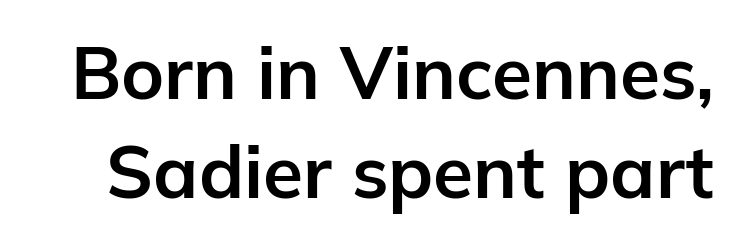
Q: Is the text bold? A: Yes.
Q: Is the text italic (slanted)? A: No, it is upright.
Q: Is the typeface a serif or a sans-serif typeface? A: Sans-serif.
Q: Is the text underlined? A: No.
Q: Is the spacing between letters normal or unusually wide? A: Normal.
Q: Is the spacing between lines tight, normal or loose? A: Normal.
Q: Width (condensed, normal, or wide)? A: Normal.
Q: Stroke contrast? A: Low.
Q: x-height? A: Medium.
Q: Monospaced? A: No.
